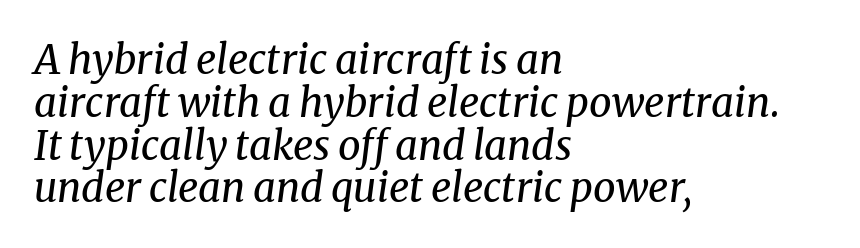
The image shows 40 px regular-weight serif type, italic (leaning right); set left-aligned, tight line spacing (1.07x), normal letter spacing, not underlined; medium stroke contrast and a medium x-height.
